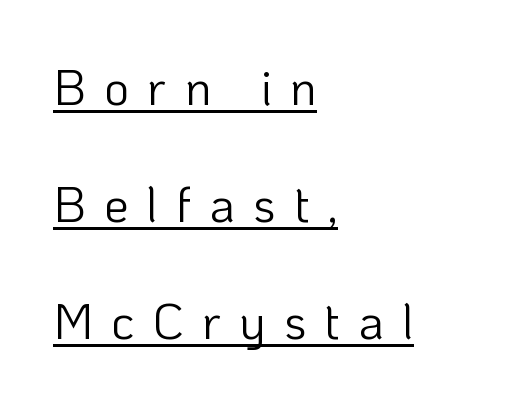
The image shows 49 px light sans-serif type, upright; set left-aligned, loose line spacing (2.39x), unusually wide letter spacing (+0.37 em), underlined; low stroke contrast and a medium x-height.
